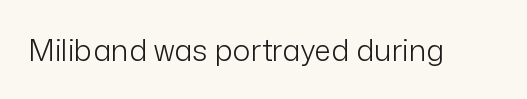
The image shows 30 px light sans-serif type, upright; set normal letter spacing, not underlined; low stroke contrast and a medium x-height.
